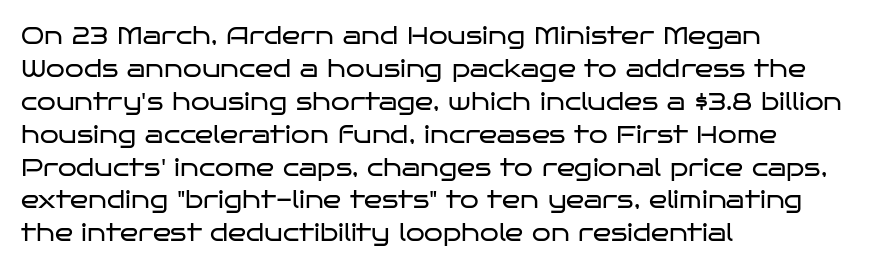
Q: Is the text bold? A: No.
Q: Is the text italic (slanted)? A: No, it is upright.
Q: Is the text underlined? A: No.
Q: How is the paragraph aligned? A: Left-aligned.
Q: Is the spacing between letters normal or unusually wide? A: Normal.
Q: Is the spacing between lines tight, normal or loose? A: Normal.
